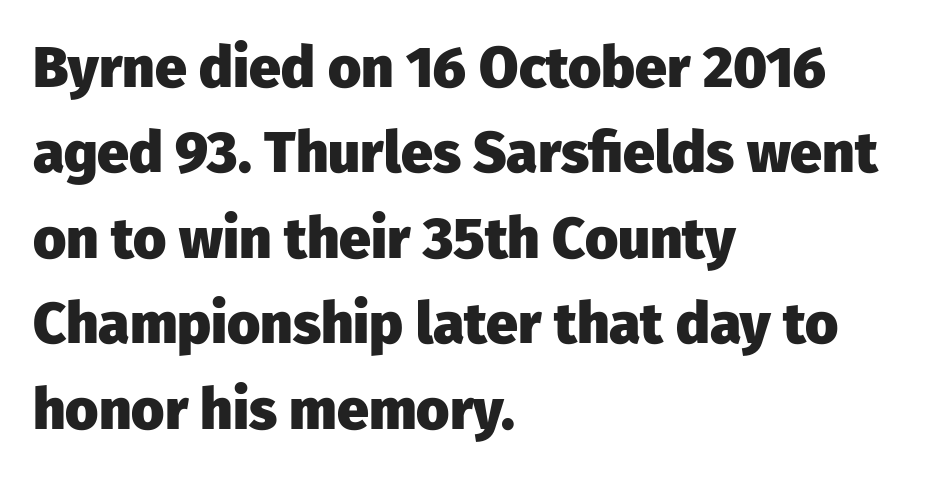
Notice how descenders clear the ascenders below comfortably — that's standard leading. A typesetter would call this proportional, since set widths differ per character. How are the letters spaced? Ordinarily, with no added tracking. The passage shown is not underscored anywhere. The ragged edge is on the right, which tells us the setting is flush left. Heavy, bold letterforms.
